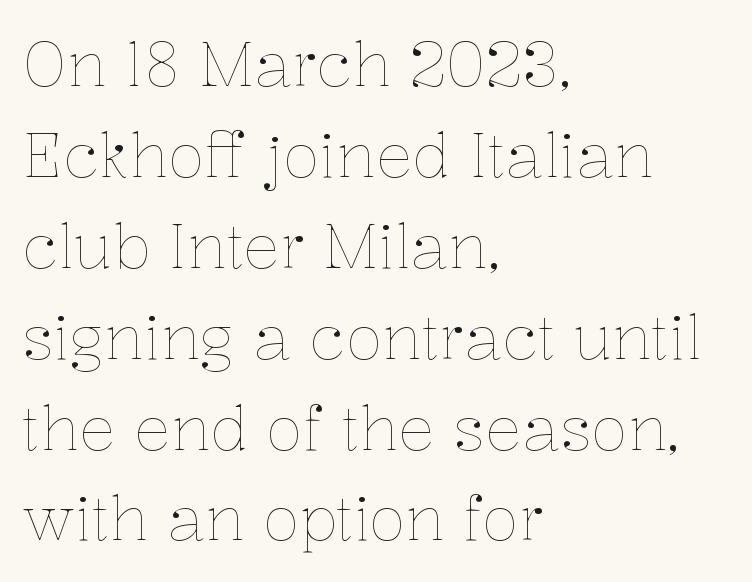
{"italic": "no", "bold": "no", "weight": "thin", "width": "normal", "stroke_contrast": "low", "x_height": "medium", "monospaced": "no", "underline": "no", "align": "left", "line_spacing": "normal", "line_spacing_ratio": 1.49, "letter_spacing": "normal", "letter_spacing_em": 0.0, "glyph_px": 61}
